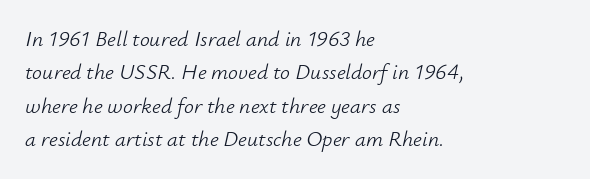
{"italic": "yes", "lean": "right", "slant_degrees": 12, "bold": "no", "underline": "no", "align": "left", "line_spacing": "normal", "line_spacing_ratio": 1.52, "letter_spacing": "normal", "letter_spacing_em": 0.0, "glyph_px": 22}
